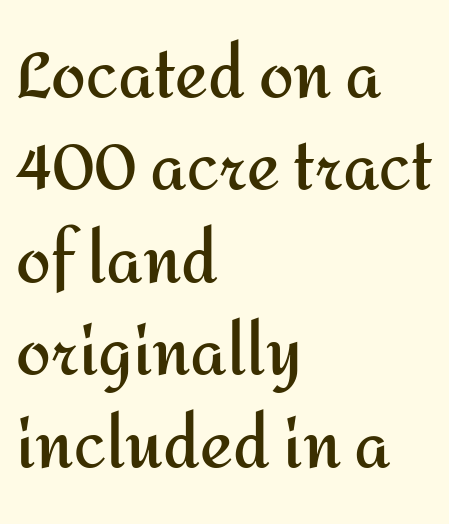
{"serif": "no", "italic": "no", "bold": "yes", "weight": "semibold", "width": "normal", "stroke_contrast": "medium", "x_height": "medium", "monospaced": "no", "underline": "no", "align": "left", "line_spacing": "normal", "line_spacing_ratio": 1.49, "letter_spacing": "normal", "letter_spacing_em": 0.0, "glyph_px": 62}
